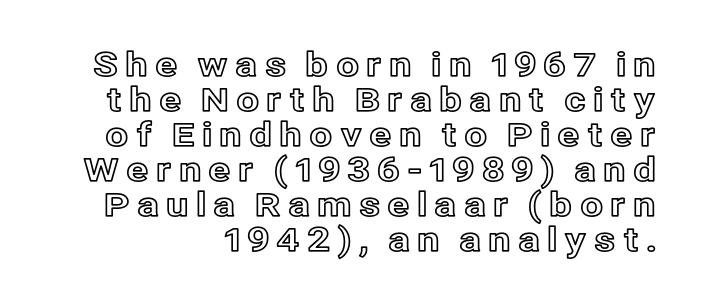
{"italic": "no", "width": "normal", "x_height": "medium", "monospaced": "no", "underline": "no", "line_spacing": "tight", "line_spacing_ratio": 1.06, "letter_spacing": "wide", "letter_spacing_em": 0.21, "glyph_px": 33}
